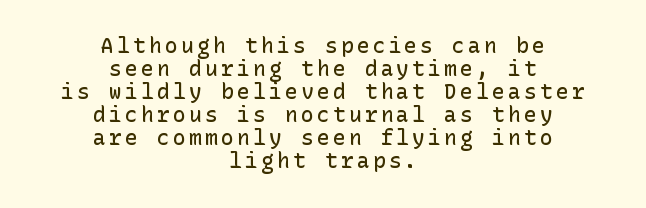
The image shows 21 px text type, upright; set centered, tight line spacing (1.1x), not underlined.
